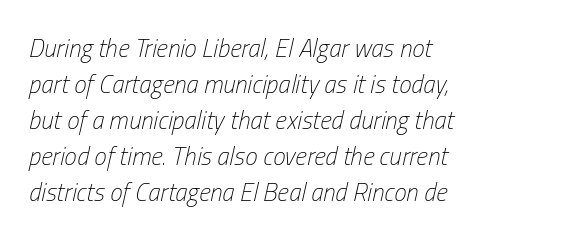
Q: Is the text bold? A: No.
Q: Is the text italic (slanted)? A: Yes, it leans right by about 13 degrees.
Q: Is the text underlined? A: No.
Q: How is the paragraph aligned? A: Left-aligned.
Q: Is the spacing between letters normal or unusually wide? A: Normal.
Q: Is the spacing between lines tight, normal or loose? A: Normal.
